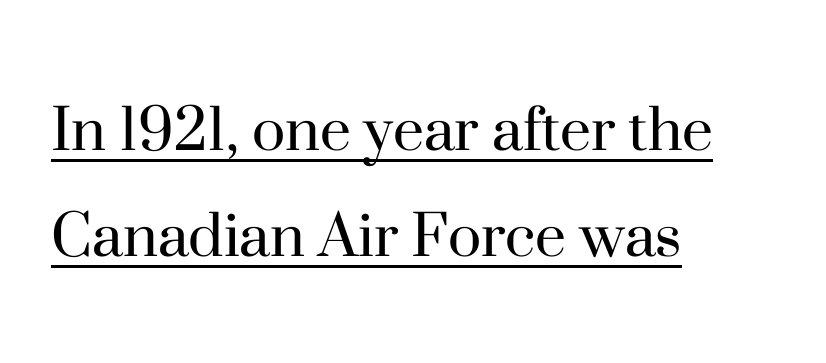
The image shows 70 px regular-weight serif type, upright; set left-aligned, normal line spacing (1.52x), normal letter spacing, underlined; high stroke contrast and a small x-height.
